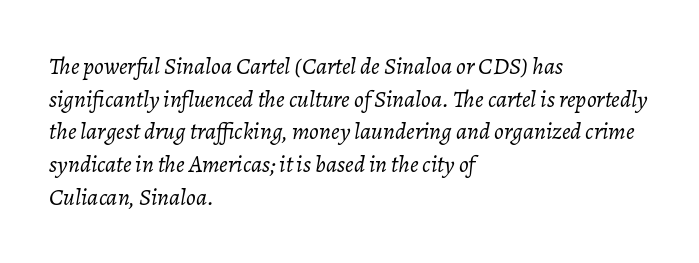
Q: Is the text bold? A: No.
Q: Is the text italic (slanted)? A: Yes, it leans right by about 7 degrees.
Q: Is the text underlined? A: No.
Q: How is the paragraph aligned? A: Left-aligned.
Q: Is the spacing between letters normal or unusually wide? A: Normal.
Q: Is the spacing between lines tight, normal or loose? A: Normal.
